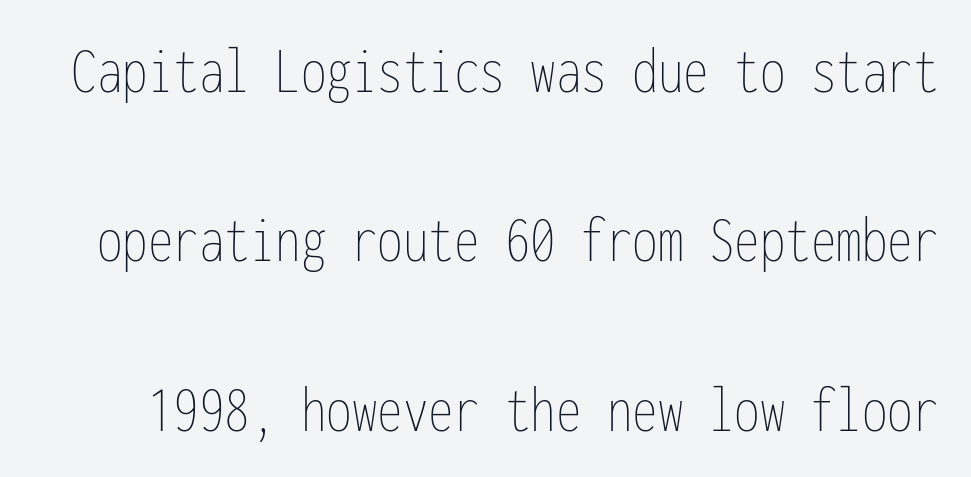
Each letter, wide or thin by design, is forced into the same width here. The line texture is even and compact thanks to regular tracking. The string is rendered with underlining switched off. A typesetter would mark this as roman, not italic. Is the stroke heavy? The answer is a plain regular-or-lighter.
